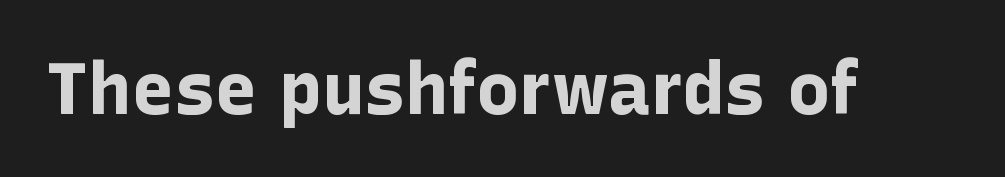
The image shows 72 px bold sans-serif type, upright; set normal letter spacing, not underlined; low stroke contrast and a medium x-height.
